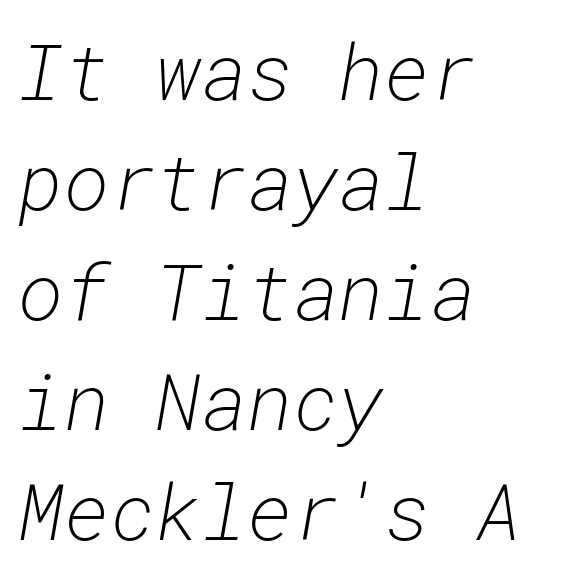
Style check: oblique. Characters follow at the spacing the type designer built in. Clear beneath every line of the passage. This sample is left-justified, so line endings fall wherever the words run out. This sample has the even, mechanical cadence of fixed-width lettering.
